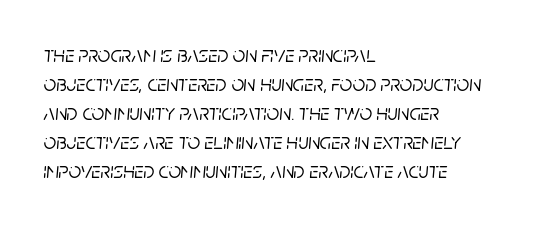
Q: Is the text italic (slanted)? A: Yes, it leans right by about 5 degrees.
Q: Is the text underlined? A: No.
Q: How is the paragraph aligned? A: Left-aligned.
Q: Is the spacing between letters normal or unusually wide? A: Normal.
Q: Is the spacing between lines tight, normal or loose? A: Normal.
